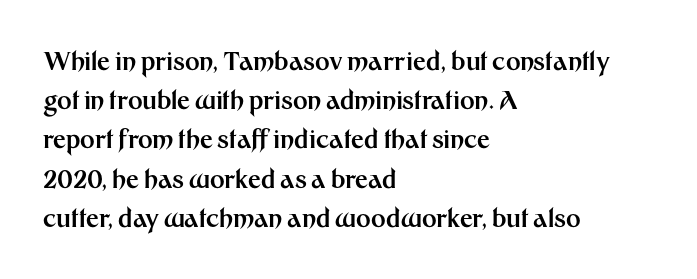
Q: Is the text bold? A: Yes.
Q: Is the text italic (slanted)? A: No, it is upright.
Q: Is the text underlined? A: No.
Q: How is the paragraph aligned? A: Left-aligned.
Q: Is the spacing between letters normal or unusually wide? A: Normal.
Q: Is the spacing between lines tight, normal or loose? A: Normal.
